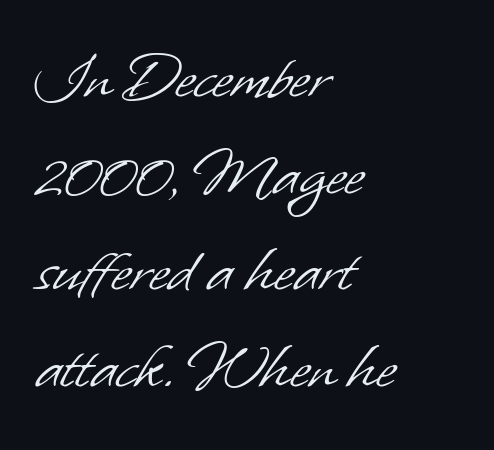
A typesetter would call this proportional, since set widths differ per character. Are there feet on the stems? There aren't — it's a sans. Students, note that the glyphs here touch the page at normal intervals. The block of text has a typical density, with ordinary space between rows. Lines of text with bare space underneath. Compared with a centered layout, this one pins lines to the left instead.
